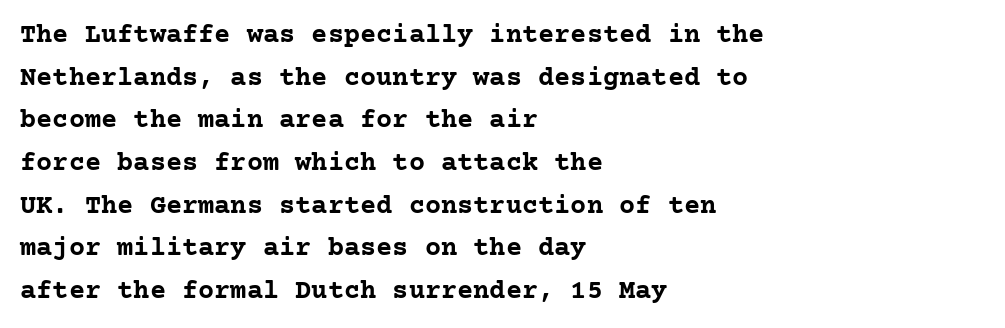
Q: Is the text bold? A: Yes.
Q: Is the text italic (slanted)? A: No, it is upright.
Q: Is the text underlined? A: No.
Q: How is the paragraph aligned? A: Left-aligned.
Q: Is the spacing between letters normal or unusually wide? A: Normal.
Q: Is the spacing between lines tight, normal or loose? A: Normal.
